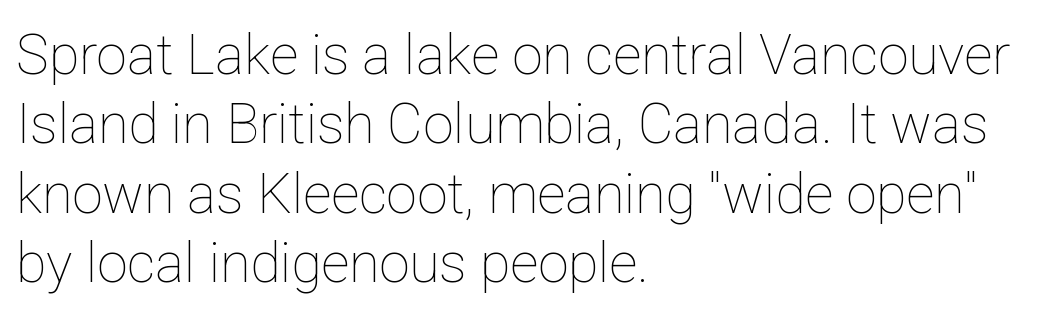
A classic flush-left, rag-right setting is used for this passage. The type is set solid horizontally, with unmodified tracking. The rendering uses a moderate line-height, typical for paragraphs. Posture: upright roman. The letterforms sit at book weight or below. The rendering uses natural spacing where letterforms have individual widths.
